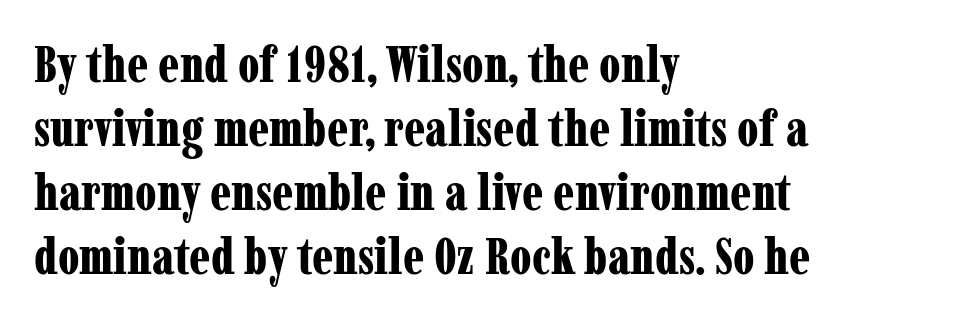
Q: Is the text bold? A: Yes.
Q: Is the text italic (slanted)? A: No, it is upright.
Q: Is the typeface a serif or a sans-serif typeface? A: Serif.
Q: Is the text underlined? A: No.
Q: How is the paragraph aligned? A: Left-aligned.
Q: Is the spacing between letters normal or unusually wide? A: Normal.
Q: Is the spacing between lines tight, normal or loose? A: Normal.
Q: Width (condensed, normal, or wide)? A: Condensed.
Q: Stroke contrast? A: Low.
Q: x-height? A: Medium.
Q: Monospaced? A: No.
